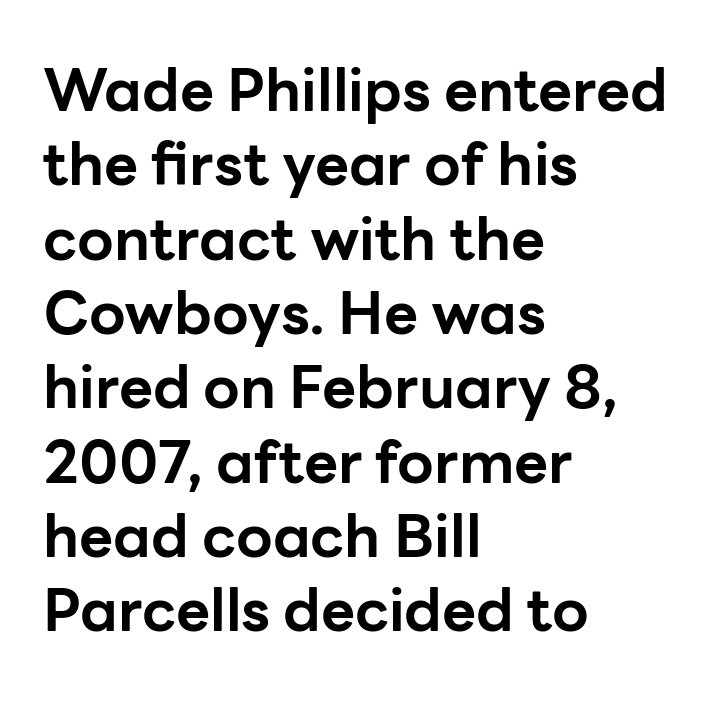
{"serif": "no", "italic": "no", "bold": "yes", "weight": "bold", "width": "normal", "stroke_contrast": "low", "x_height": "medium", "monospaced": "no", "underline": "no", "align": "left", "line_spacing": "normal", "line_spacing_ratio": 1.26, "letter_spacing": "normal", "letter_spacing_em": 0.0, "glyph_px": 59}
